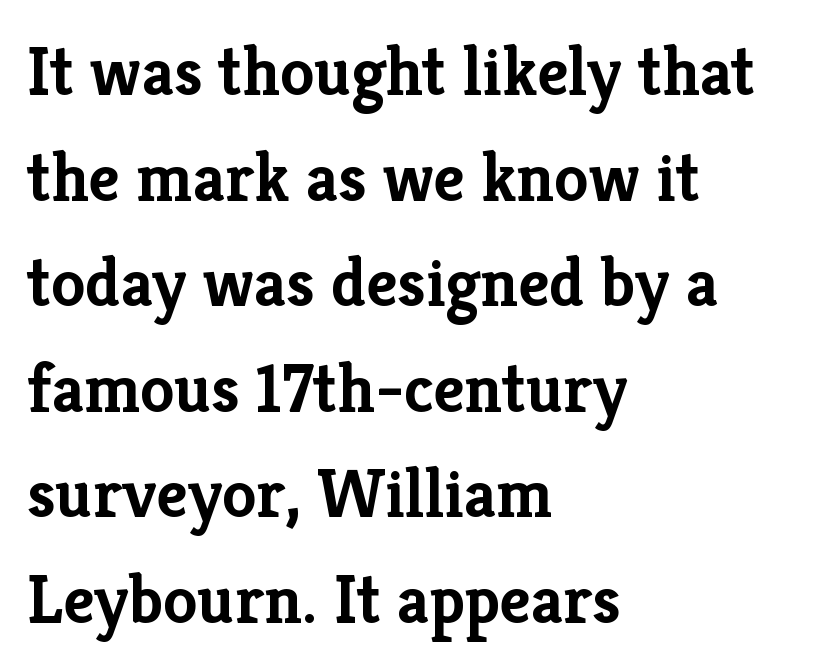
Q: Is the text bold? A: Yes.
Q: Is the text italic (slanted)? A: No, it is upright.
Q: Is the typeface a serif or a sans-serif typeface? A: Serif.
Q: Is the text underlined? A: No.
Q: How is the paragraph aligned? A: Left-aligned.
Q: Is the spacing between letters normal or unusually wide? A: Normal.
Q: Is the spacing between lines tight, normal or loose? A: Normal.
Q: Width (condensed, normal, or wide)? A: Normal.
Q: Stroke contrast? A: Low.
Q: x-height? A: Medium.
Q: Monospaced? A: No.
